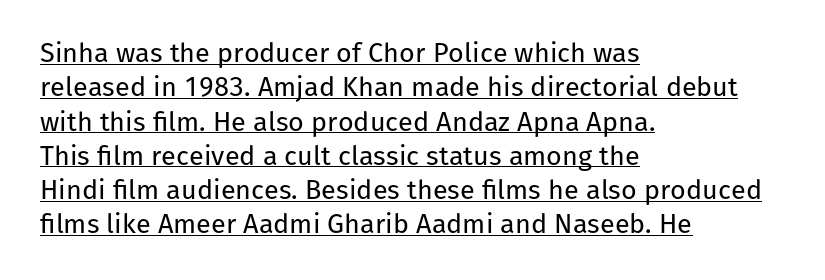
{"italic": "no", "bold": "no", "underline": "yes", "align": "left", "line_spacing": "normal", "line_spacing_ratio": 1.27, "letter_spacing": "normal", "letter_spacing_em": 0.0, "glyph_px": 27}
